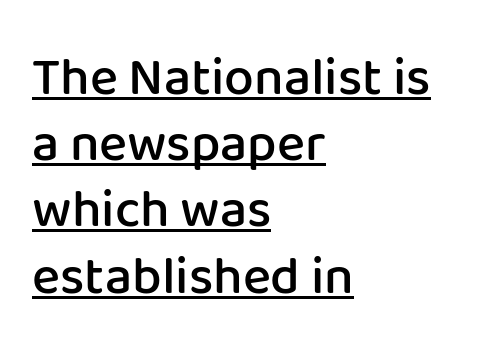
The image shows 53 px semibold sans-serif type, upright; set left-aligned, normal line spacing (1.25x), normal letter spacing, underlined; low stroke contrast and a medium x-height.
